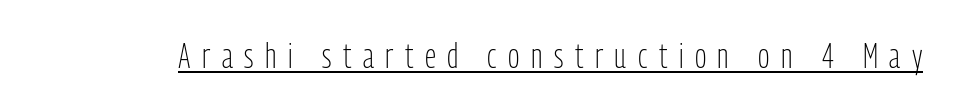
Looks like regular typesetting: each glyph gets only the width it needs. Compared with typical body copy, the letter spacing here is much looser. The letters stand straight up with perfectly vertical stems. Type style note: lacks serifs.
